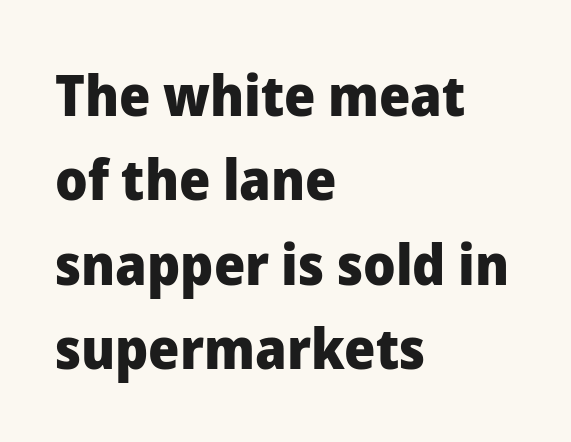
{"serif": "no", "italic": "no", "bold": "yes", "weight": "heavy", "width": "normal", "stroke_contrast": "low", "x_height": "medium", "monospaced": "no", "underline": "no", "align": "left", "line_spacing": "normal", "line_spacing_ratio": 1.48, "letter_spacing": "normal", "letter_spacing_em": 0.0, "glyph_px": 57}
